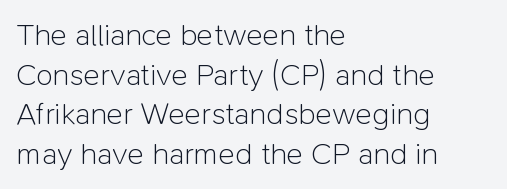
{"serif": "no", "italic": "no", "bold": "no", "weight": "light", "width": "normal", "stroke_contrast": "low", "x_height": "medium", "monospaced": "no", "underline": "no", "align": "left", "line_spacing": "normal", "line_spacing_ratio": 1.28, "letter_spacing": "normal", "letter_spacing_em": 0.0, "glyph_px": 31}
